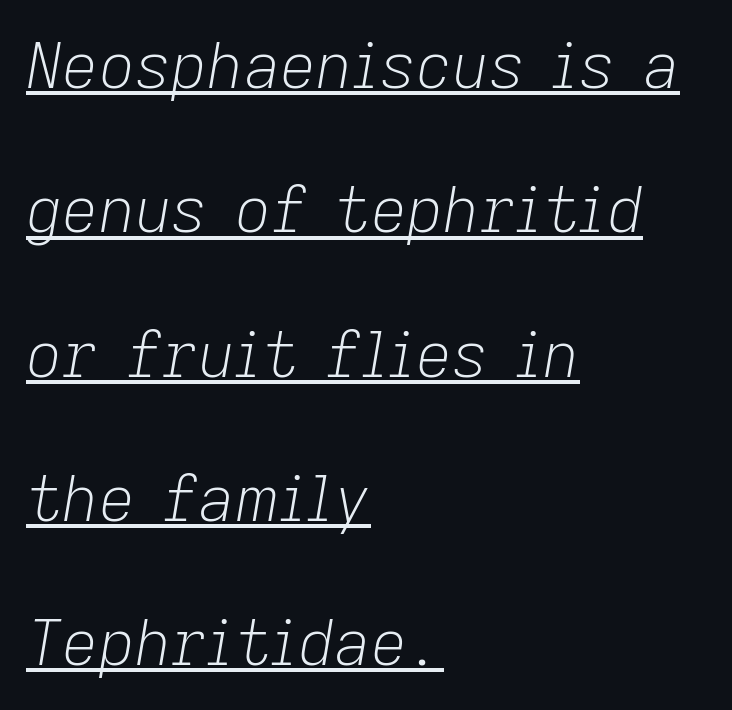
The image shows 63 px light type, italic (leaning right); set left-aligned, loose line spacing (2.29x), normal letter spacing, underlined; low stroke contrast and a medium x-height.
